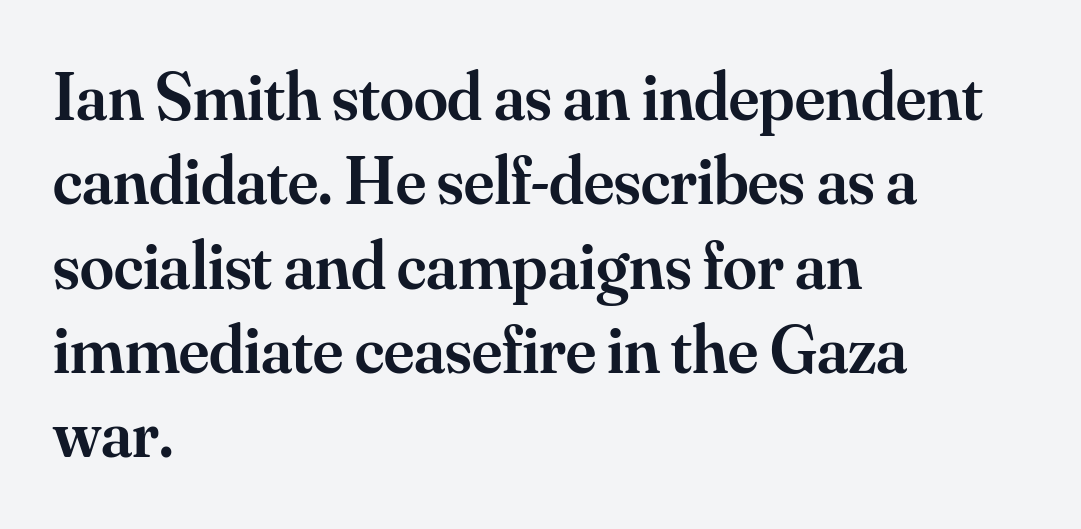
{"serif": "yes", "italic": "no", "bold": "semi", "weight": "semibold", "width": "normal", "stroke_contrast": "medium", "x_height": "small", "monospaced": "no", "underline": "no", "align": "left", "line_spacing_ratio": 1.24, "letter_spacing": "normal", "letter_spacing_em": 0.0, "glyph_px": 68}
